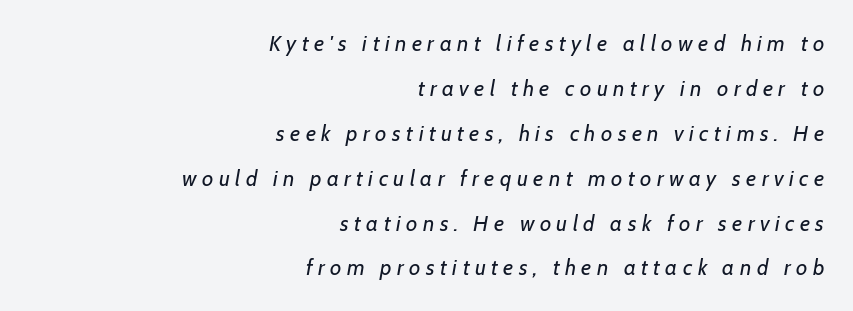
Q: Is the text bold? A: No.
Q: Is the text italic (slanted)? A: Yes, it leans right by about 7 degrees.
Q: Is the text underlined? A: No.
Q: How is the paragraph aligned? A: Right-aligned.
Q: Is the spacing between letters normal or unusually wide? A: Unusually wide.
Q: Is the spacing between lines tight, normal or loose? A: Loose.
